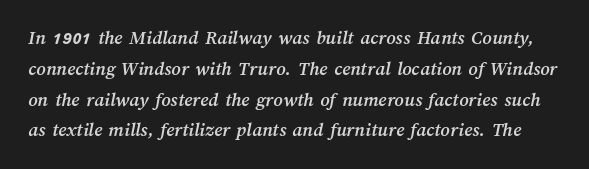
Observe the ordinary spacing: letters are neighbours, not strangers. These lines sit exactly where default settings would place them. The zone under the glyphs is completely vacant.
